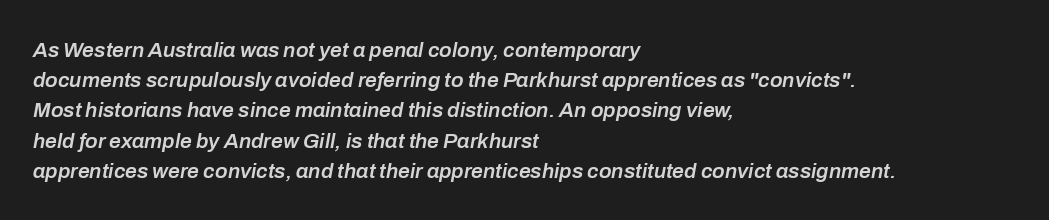
Q: Is the text bold? A: Semi-bold.
Q: Is the text italic (slanted)? A: Yes, it leans right by about 10 degrees.
Q: Is the text underlined? A: No.
Q: How is the paragraph aligned? A: Left-aligned.
Q: Is the spacing between letters normal or unusually wide? A: Normal.
Q: Is the spacing between lines tight, normal or loose? A: Normal.
